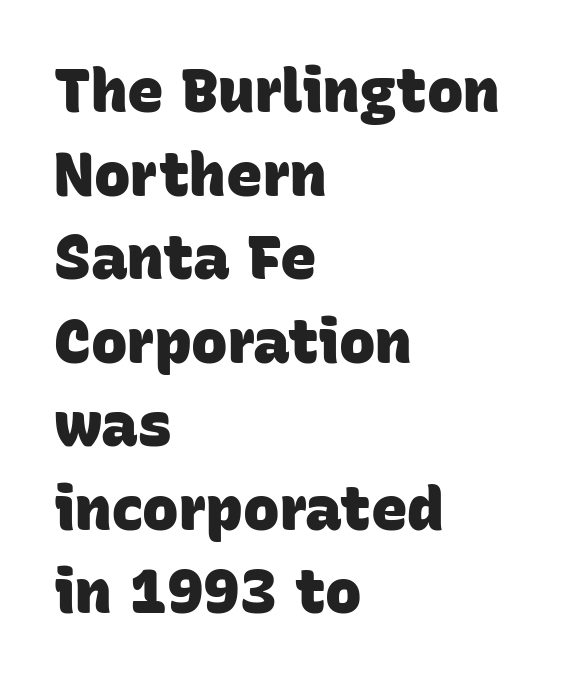
Varying glyph widths throughout — classic text-font behaviour. The sample has been set heavy, in full bold. Normally led — the rows are evenly, conventionally spaced. Rule under the text: the space is simply empty.
